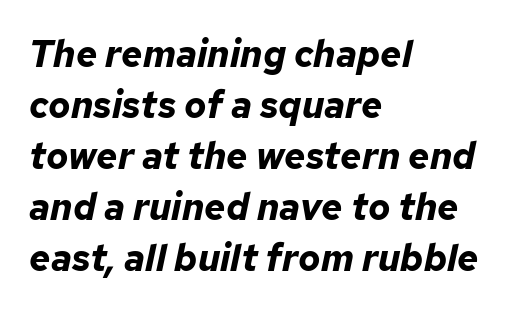
The image shows 37 px bold type, italic (leaning right); set left-aligned, normal line spacing (1.38x), normal letter spacing, not underlined; low stroke contrast and a medium x-height.
